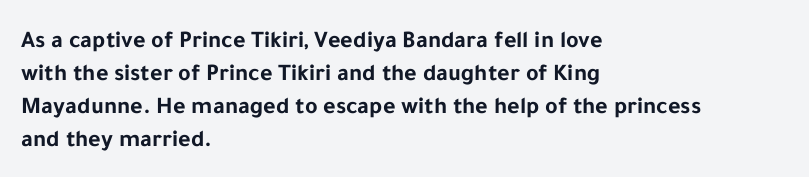
The image shows 24 px bold type, upright; set left-aligned, normal line spacing (1.37x), normal letter spacing, not underlined.
